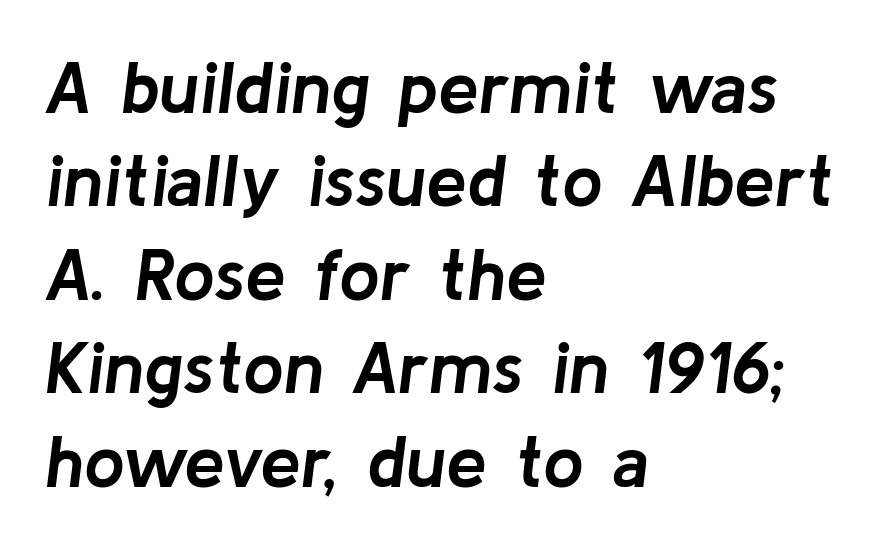
The image shows 73 px semibold type, italic (leaning right); set left-aligned, normal line spacing (1.28x), normal letter spacing, not underlined; low stroke contrast and a medium x-height.
